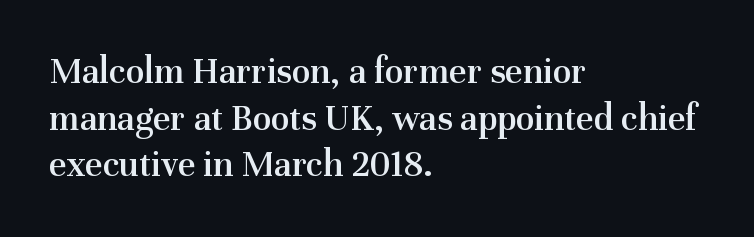
The image shows 38 px semibold serif type, upright; set left-aligned, line spacing 1.23x, normal letter spacing, not underlined; medium stroke contrast and a medium x-height.
